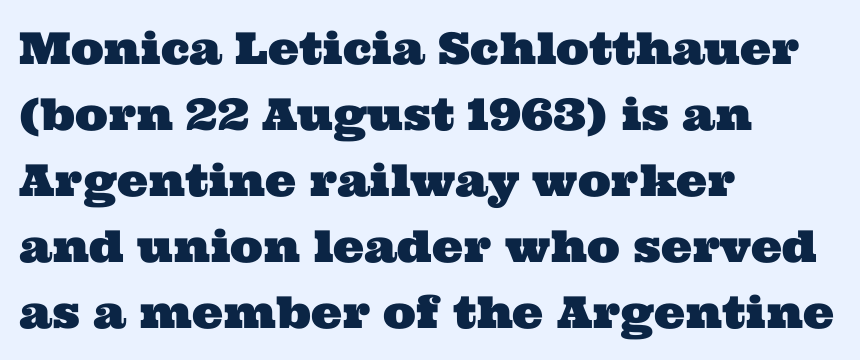
This sample keeps an unexceptional amount of space between lines. The text block is weighted toward the left margin, trailing off unevenly rightward. Nothing unusual about the tracking: characters are spaced as the font intends. This is serif lettering, the kind often seen in printed books.
